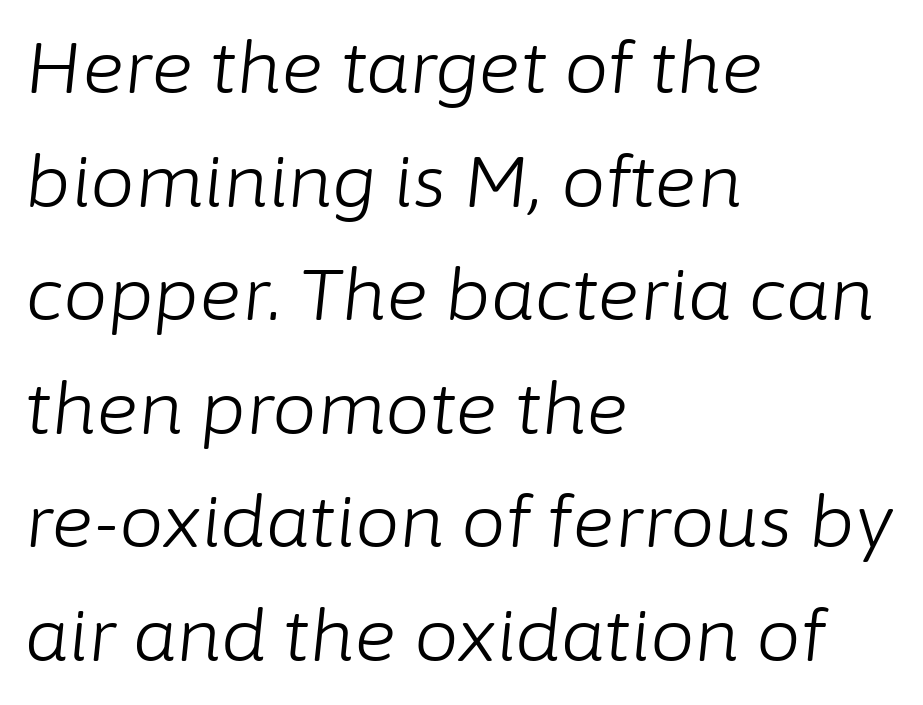
{"italic": "yes", "lean": "right", "slant_degrees": 6, "bold": "no", "weight": "light", "width": "normal", "stroke_contrast": "low", "x_height": "medium", "monospaced": "no", "underline": "no", "align": "left", "line_spacing": "normal", "line_spacing_ratio": 1.6, "letter_spacing": "normal", "letter_spacing_em": 0.0, "glyph_px": 71}
